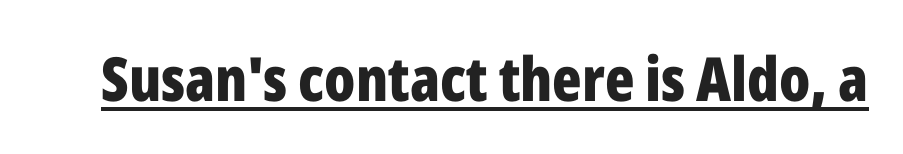
In terms of letterspacing, this is plain default setting. Nothing sits at the stroke ends, so this counts as sans-serif. The face used here appears with an underline applied. A typesetter would mark this as roman, not italic.
